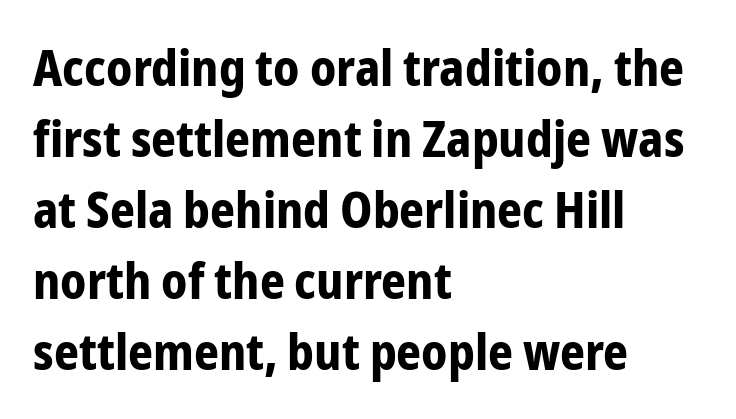
Q: Is the text bold? A: Yes.
Q: Is the text italic (slanted)? A: No, it is upright.
Q: Is the typeface a serif or a sans-serif typeface? A: Sans-serif.
Q: Is the text underlined? A: No.
Q: How is the paragraph aligned? A: Left-aligned.
Q: Is the spacing between letters normal or unusually wide? A: Normal.
Q: Is the spacing between lines tight, normal or loose? A: Normal.
Q: Width (condensed, normal, or wide)? A: Condensed.
Q: Stroke contrast? A: Low.
Q: x-height? A: Medium.
Q: Monospaced? A: No.
